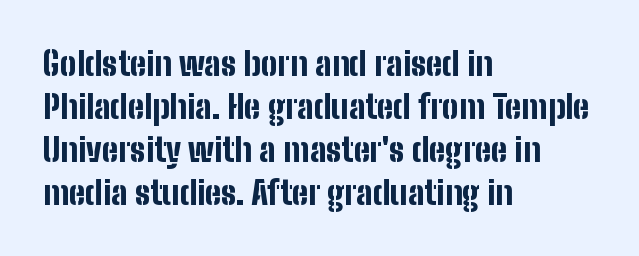
{"serif": "no", "italic": "no", "bold": "yes", "weight": "bold", "width": "condensed", "stroke_contrast": "low", "x_height": "medium", "monospaced": "no", "underline": "no", "align": "left", "line_spacing": "normal", "line_spacing_ratio": 1.3, "letter_spacing": "normal", "letter_spacing_em": 0.0, "glyph_px": 33}
